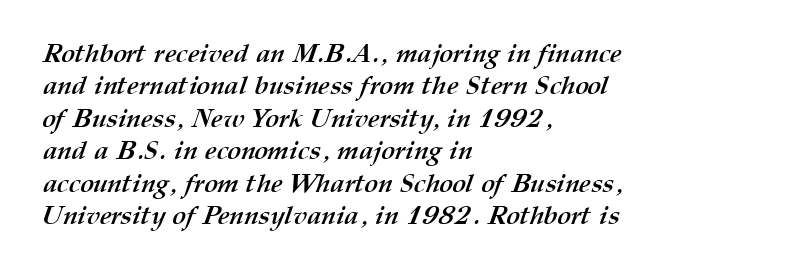
This sample keeps an unexceptional amount of space between lines. How heavy is the stroke? Heavy — this is a bold. Caption: multi-line text, flush left, ragged right. Observe the ordinary spacing: letters are neighbours, not strangers. Descender tails drop into unmarked territory.
